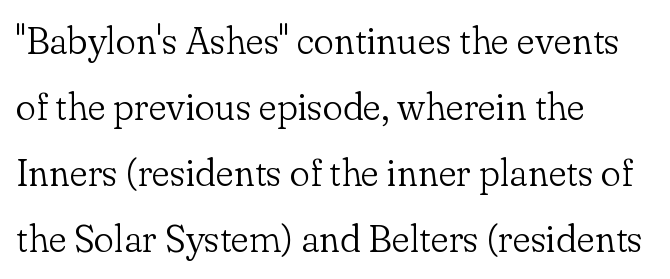
Quick note: not italic, upright. One-word summary of the alignment: left. A quiet, ordinary-to-light weight characterises the typeface. Each row of text sits above clean, open space. The letters advance in unequal steps, a hallmark of proportional type. The font family rendered here belongs to the serif group.
